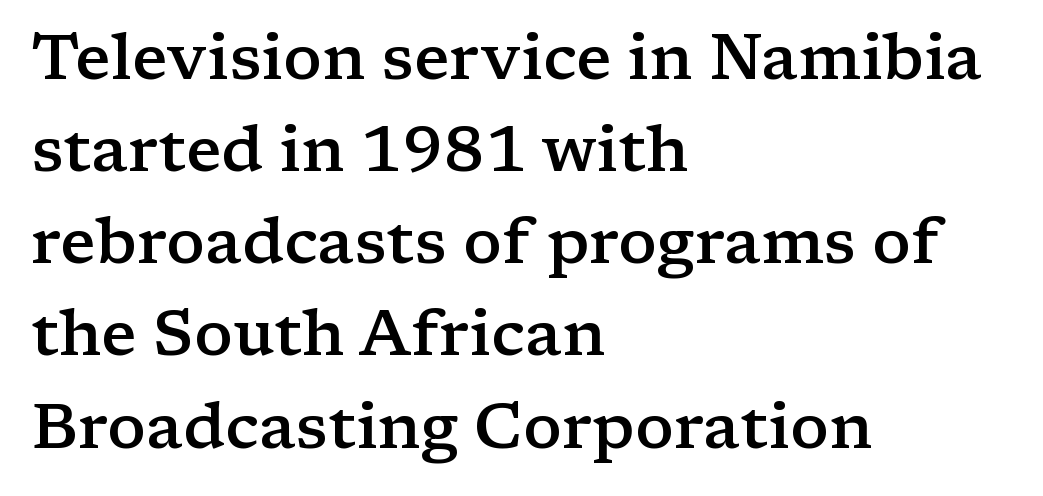
Q: Is the text bold? A: Semi-bold.
Q: Is the text italic (slanted)? A: No, it is upright.
Q: Is the typeface a serif or a sans-serif typeface? A: Serif.
Q: Is the text underlined? A: No.
Q: How is the paragraph aligned? A: Left-aligned.
Q: Is the spacing between letters normal or unusually wide? A: Normal.
Q: Is the spacing between lines tight, normal or loose? A: Normal.
Q: Width (condensed, normal, or wide)? A: Wide.
Q: Stroke contrast? A: Low.
Q: x-height? A: Medium.
Q: Monospaced? A: No.
